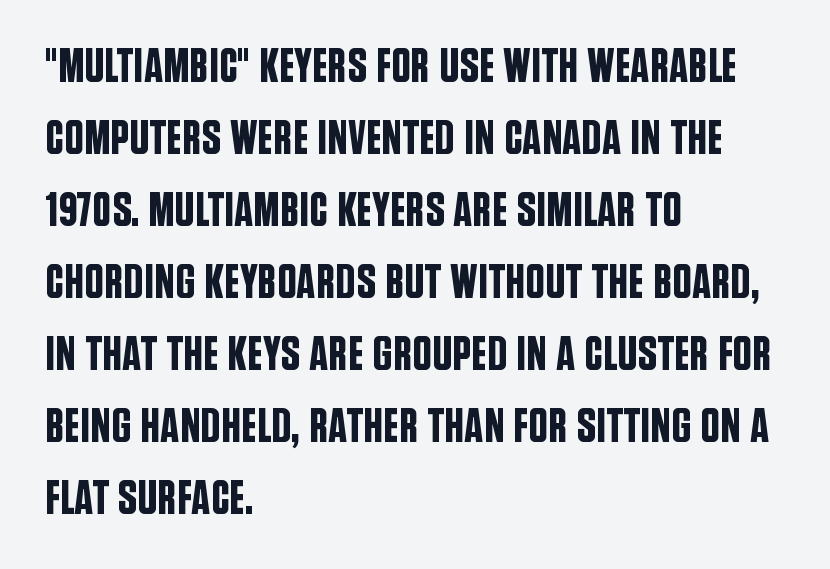
The image shows 48 px condensed sans-serif type, upright; set left-aligned, normal line spacing (1.5x), normal letter spacing, not underlined; low stroke contrast and a large x-height.
